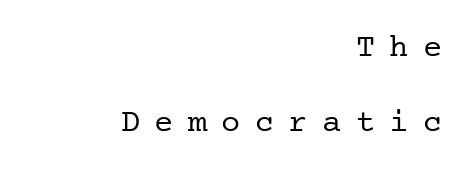
Each new line begins a long way beneath the previous one. Tall strokes in this sample are plumb rather than angled. Characters follow at a spacing far wider than the type designer built in. The typeface chosen for these lines features serifs. Just letters on the line, the space beneath them empty.
